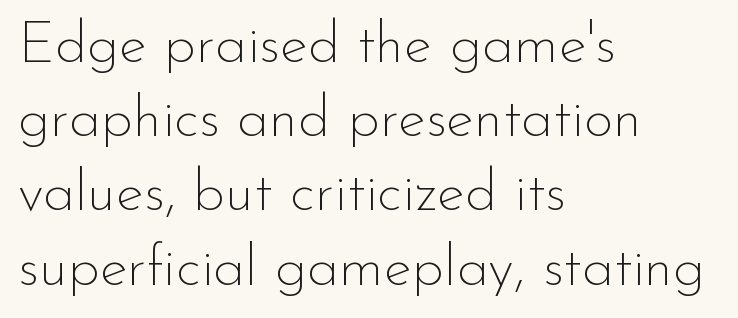
{"serif": "no", "italic": "no", "bold": "no", "weight": "thin", "width": "normal", "stroke_contrast": "low", "x_height": "small", "monospaced": "no", "underline": "no", "align": "left", "line_spacing": "normal", "line_spacing_ratio": 1.28, "letter_spacing": "normal", "letter_spacing_em": 0.0, "glyph_px": 58}
